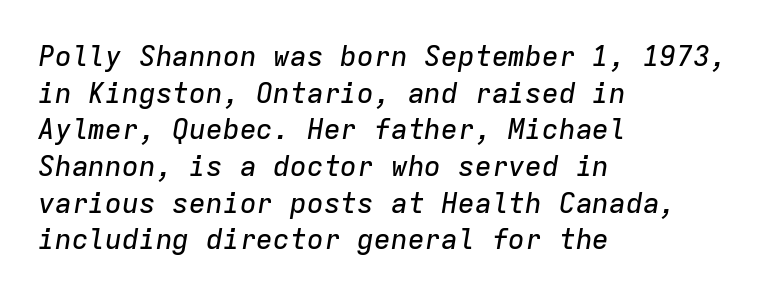
Q: Is the text italic (slanted)? A: Yes, it leans right by about 9 degrees.
Q: Is the text underlined? A: No.
Q: How is the paragraph aligned? A: Left-aligned.
Q: Is the spacing between letters normal or unusually wide? A: Normal.
Q: Is the spacing between lines tight, normal or loose? A: Normal.
Q: Width (condensed, normal, or wide)? A: Normal.
Q: Stroke contrast? A: Low.
Q: x-height? A: Medium.
Q: Monospaced? A: Yes.
